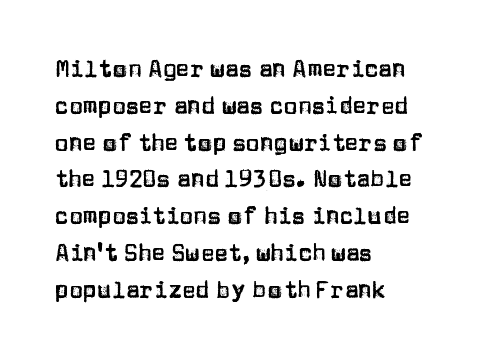
The image shows 23 px text type, upright; set left-aligned, normal line spacing (1.6x), normal letter spacing, not underlined.
